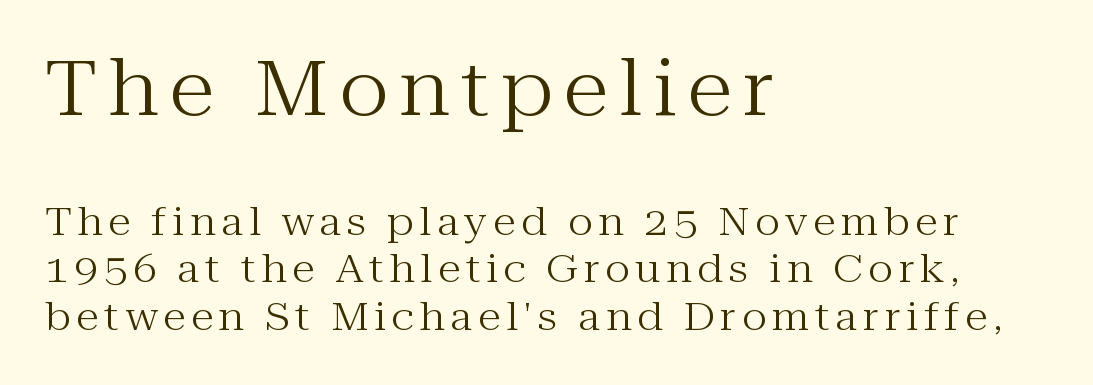
{"serif": "yes", "italic": "no", "bold": "no", "weight": "regular", "width": "normal", "stroke_contrast": "medium", "x_height": "medium", "monospaced": "no", "underline": "no", "align": "left", "line_spacing": "normal", "line_spacing_ratio": 1.25, "larger_block": "first", "size_ratio": 1.97, "glyph_px": 75}
